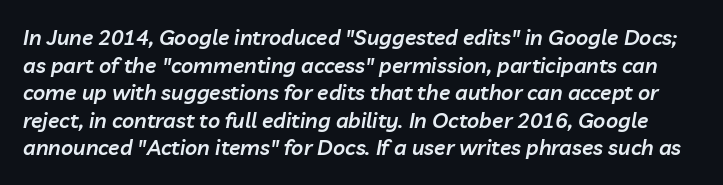
The image shows 21 px text type, italic (leaning right); set normal line spacing (1.31x), normal letter spacing, not underlined.
